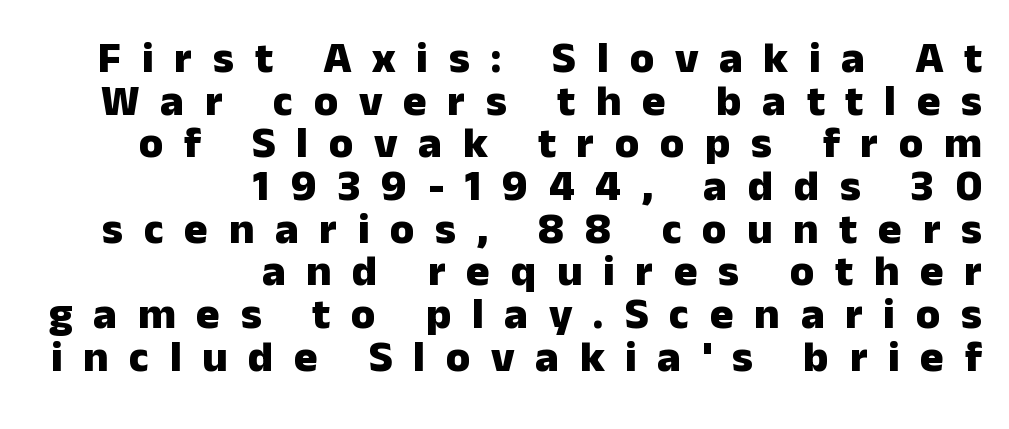
The image shows 44 px heavy sans-serif type, upright; set right-aligned, tight line spacing (0.97x), unusually wide letter spacing (+0.47 em), not underlined; low stroke contrast and a medium x-height.
